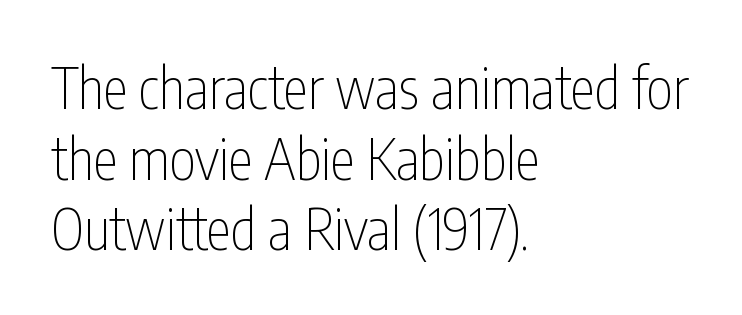
Q: Is the text bold? A: No.
Q: Is the text italic (slanted)? A: No, it is upright.
Q: Is the typeface a serif or a sans-serif typeface? A: Sans-serif.
Q: Is the text underlined? A: No.
Q: How is the paragraph aligned? A: Left-aligned.
Q: Is the spacing between letters normal or unusually wide? A: Normal.
Q: Is the spacing between lines tight, normal or loose? A: Normal.
Q: Width (condensed, normal, or wide)? A: Condensed.
Q: Stroke contrast? A: Low.
Q: x-height? A: Medium.
Q: Monospaced? A: No.
